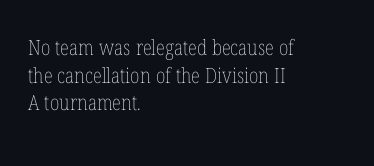
{"italic": "no", "bold": "no", "underline": "no", "align": "left", "line_spacing": "normal", "line_spacing_ratio": 1.32, "letter_spacing": "normal", "letter_spacing_em": 0.0, "glyph_px": 21}
